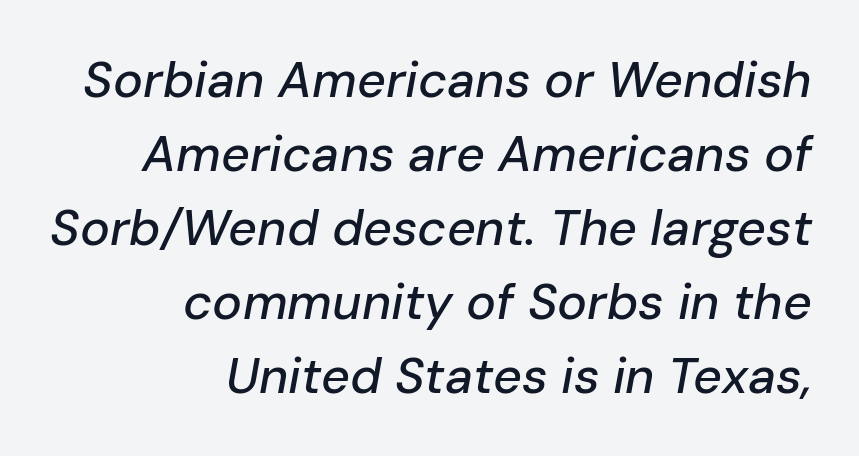
{"italic": "yes", "lean": "right", "slant_degrees": 10, "width": "normal", "stroke_contrast": "low", "x_height": "medium", "monospaced": "no", "underline": "no", "align": "right", "line_spacing": "normal", "line_spacing_ratio": 1.48, "letter_spacing": "normal", "letter_spacing_em": 0.0, "glyph_px": 50}
